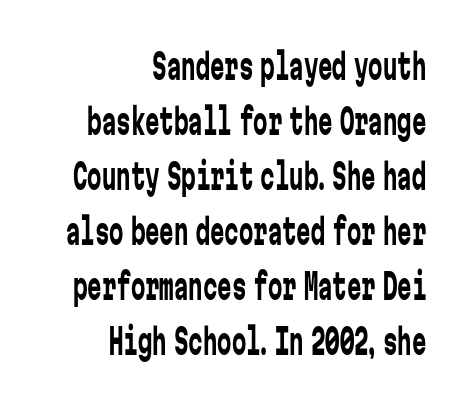
Normally led — the rows are evenly, conventionally spaced. The typeface chosen for these lines omits serifs. A clean baseline with only descenders dipping below it. Bold? No — there's no thickening of the strokes. Looks like terminal output: every glyph gets an equal slot.
